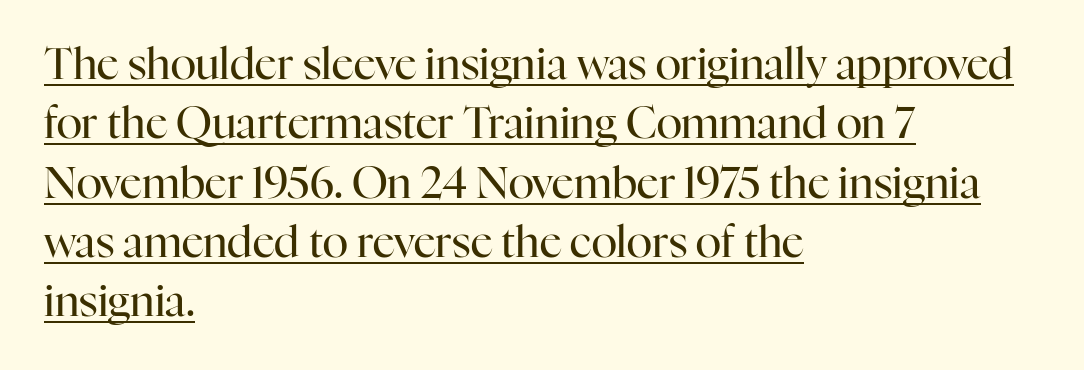
Q: Is the text bold? A: No.
Q: Is the text italic (slanted)? A: No, it is upright.
Q: Is the typeface a serif or a sans-serif typeface? A: Serif.
Q: Is the text underlined? A: Yes.
Q: How is the paragraph aligned? A: Left-aligned.
Q: Is the spacing between letters normal or unusually wide? A: Normal.
Q: Is the spacing between lines tight, normal or loose? A: Normal.
Q: Width (condensed, normal, or wide)? A: Normal.
Q: Stroke contrast? A: High.
Q: x-height? A: Medium.
Q: Monospaced? A: No.
